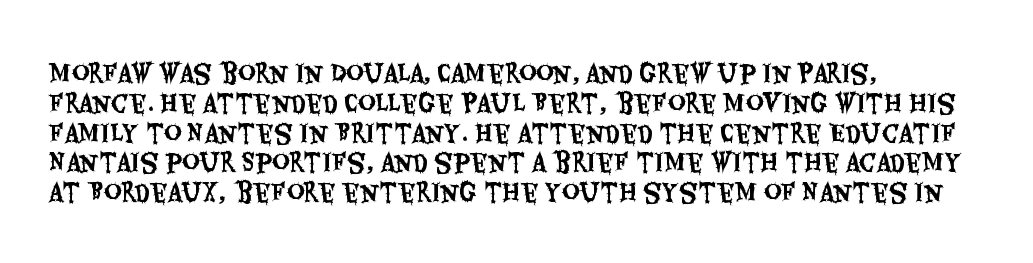
This sample uses an upright cut, with every glyph sitting square on the baseline. The space beneath each line is pristine and unruled. Short note: letters normally spaced. A classic flush-left, rag-right setting is used for this passage.
